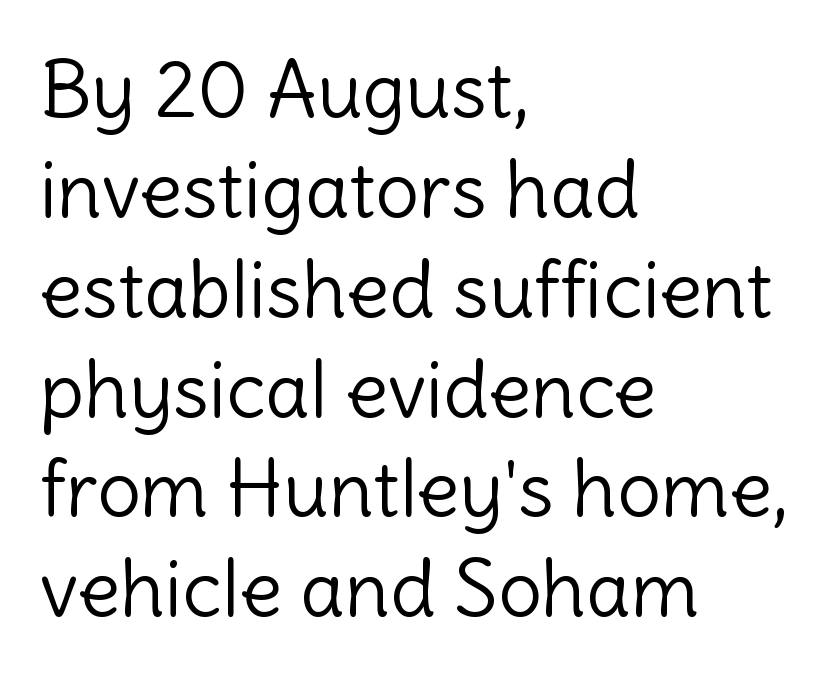
The image shows 78 px light sans-serif type, upright; set left-aligned, normal line spacing (1.28x), normal letter spacing, not underlined; a medium x-height.
